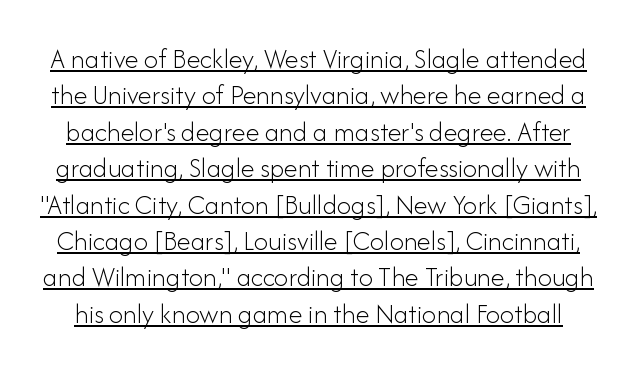
{"serif": "no", "italic": "no", "bold": "no", "weight": "light", "width": "normal", "stroke_contrast": "low", "x_height": "small", "monospaced": "no", "underline": "yes", "line_spacing": "normal", "line_spacing_ratio": 1.3, "letter_spacing": "normal", "letter_spacing_em": 0.0, "glyph_px": 28}
